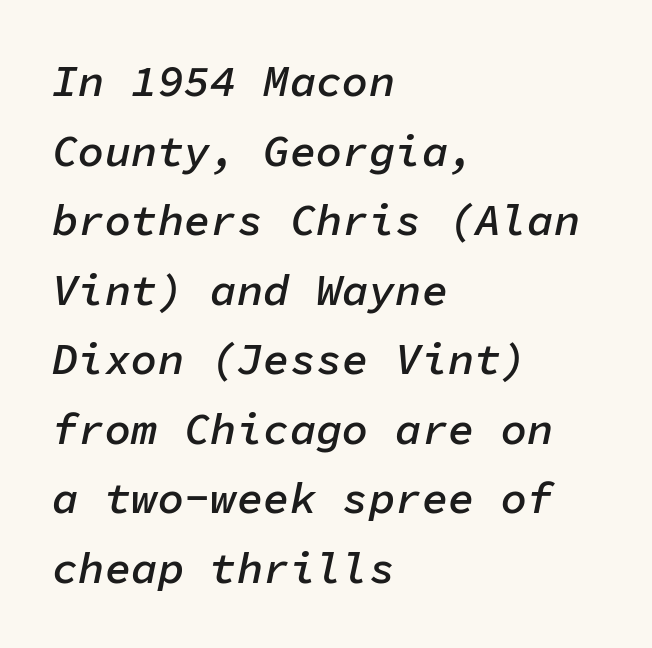
Unmarked baselines from the first word to the last. Look at the stroke-to-counter ratio: somewhat heavy, a semibold. The passage shown stacks its lines at a standard gap. How are the letters spaced? Ordinarily, with no added tracking. Line beginnings align vertically; line endings do not. The whole block is typeset with a tilt.
